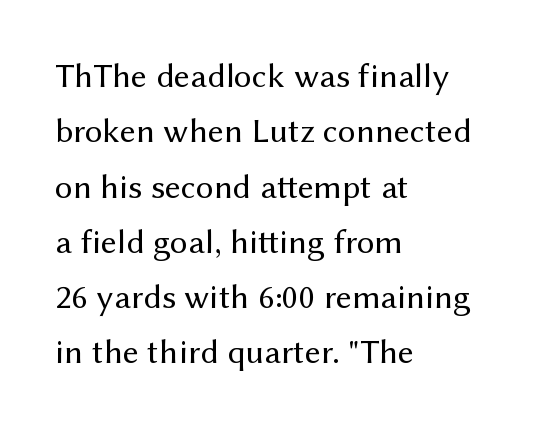
The image shows 35 px regular-weight sans-serif type, upright; set left-aligned, normal line spacing (1.58x), normal letter spacing, not underlined; medium stroke contrast and a medium x-height.
